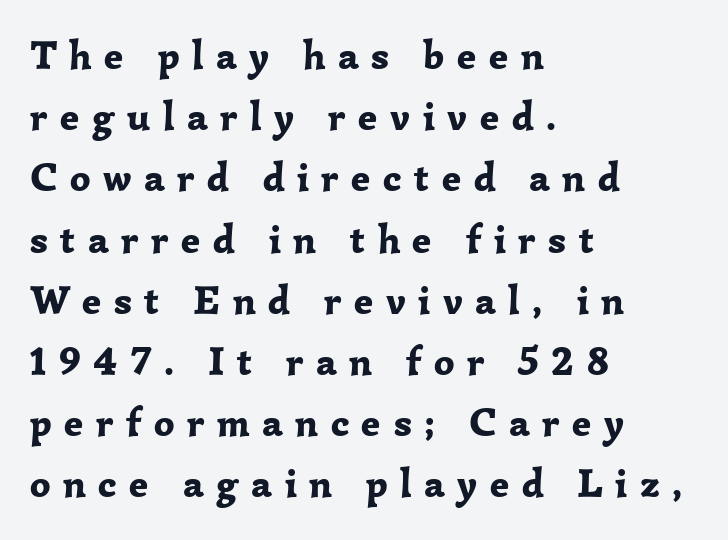
Students, note that the glyphs here are deliberately spaced far apart. Tall strokes in this sample are plumb rather than angled. The glyphs in this specimen are seriffed. Every letter is thick-stroked: bold, no question. The passage shown is not underscored anywhere. Horizontal bands of white between lines are of average thickness.
